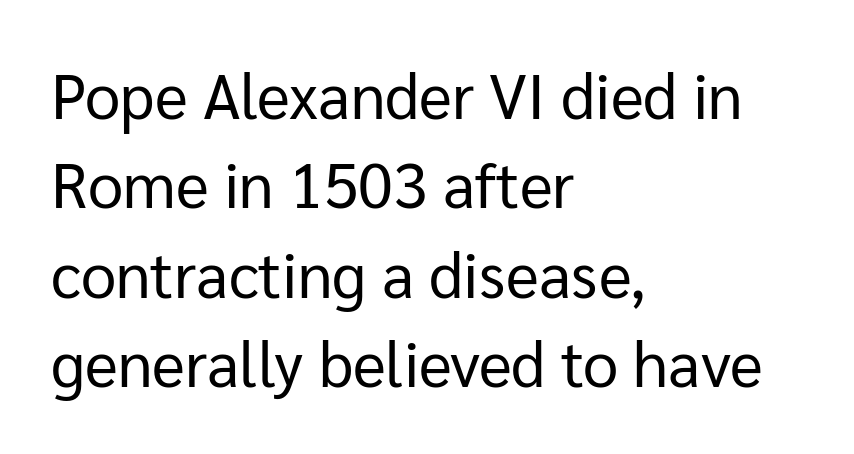
The image shows 63 px regular-weight sans-serif type, upright; set left-aligned, normal line spacing (1.42x), normal letter spacing, not underlined; low stroke contrast and a medium x-height.
